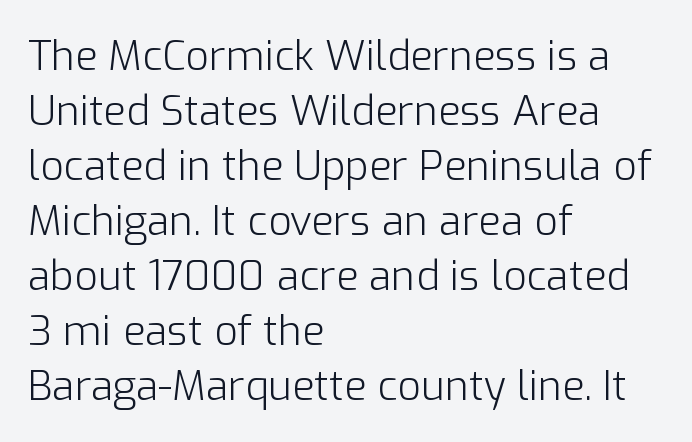
{"serif": "no", "italic": "no", "bold": "no", "weight": "light", "width": "normal", "stroke_contrast": "low", "x_height": "medium", "monospaced": "no", "underline": "no", "align": "left", "line_spacing": "normal", "line_spacing_ratio": 1.34, "letter_spacing": "normal", "letter_spacing_em": 0.0, "glyph_px": 41}
